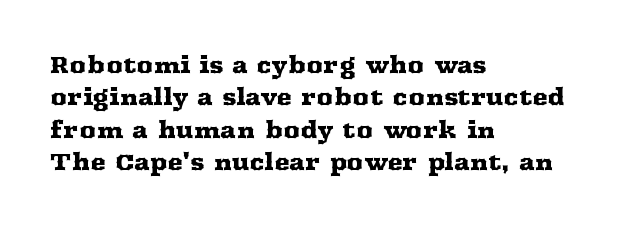
The image shows 23 px text type, upright; set left-aligned, normal line spacing (1.41x), normal letter spacing, not underlined.
